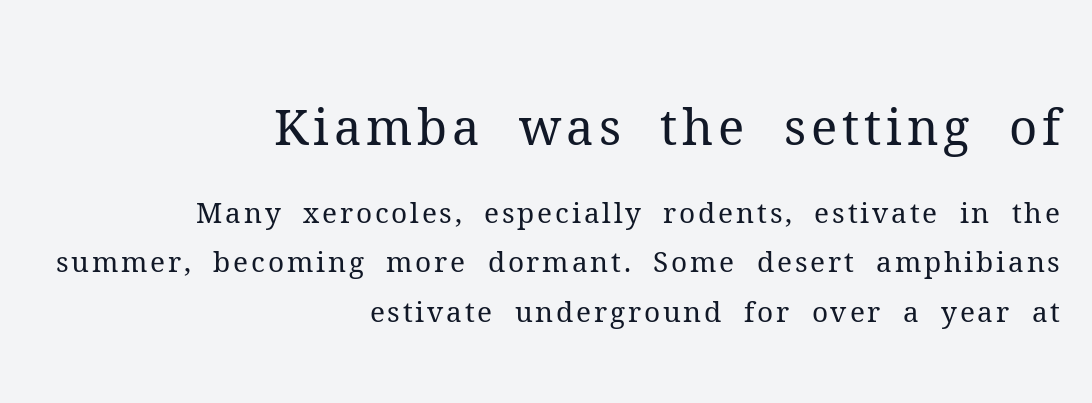
Which chunk is bigger? The first one — the top block dwarfs the bottom. The lettering holds an erect, upright posture throughout. Only glyphs here, with clear space below each row. A typesetter would call this proportional, since set widths differ per character. I'd call this a serif setting — the letters wear small feet.
